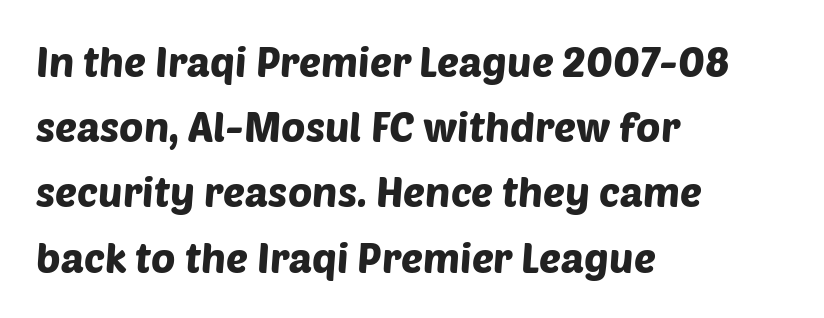
Q: Is the typeface a serif or a sans-serif typeface? A: Sans-serif.
Q: Is the text underlined? A: No.
Q: How is the paragraph aligned? A: Left-aligned.
Q: Is the spacing between letters normal or unusually wide? A: Normal.
Q: Is the spacing between lines tight, normal or loose? A: Normal.
Q: Width (condensed, normal, or wide)? A: Normal.
Q: Stroke contrast? A: Low.
Q: x-height? A: Large.
Q: Monospaced? A: No.
